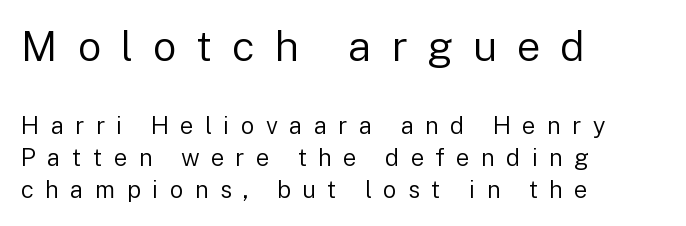
Q: Is the text bold? A: No.
Q: Is the text italic (slanted)? A: No, it is upright.
Q: Is the typeface a serif or a sans-serif typeface? A: Sans-serif.
Q: Is the text underlined? A: No.
Q: How is the paragraph aligned? A: Left-aligned.
Q: Is the spacing between letters normal or unusually wide? A: Unusually wide.
Q: Is the spacing between lines tight, normal or loose? A: Normal.
Q: Which block of text is set in a larger size, the first (top) or the second (bottom)? A: The first (top) one.
Q: Width (condensed, normal, or wide)? A: Normal.
Q: Stroke contrast? A: Low.
Q: x-height? A: Medium.
Q: Monospaced? A: No.
